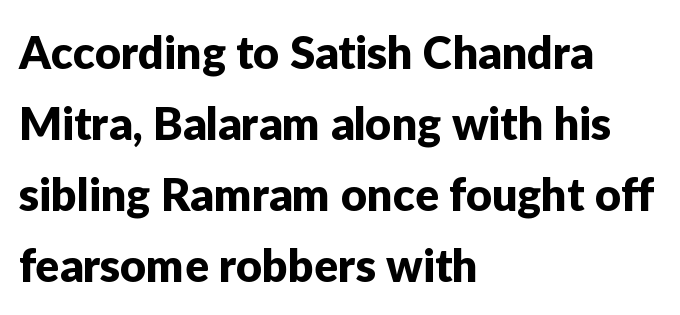
The rendering uses natural spacing where letterforms have individual widths. These lines keep a tight, regular rhythm from letter to letter. The designer left line spacing at the default. Italic: no, the glyphs are upright roman.
